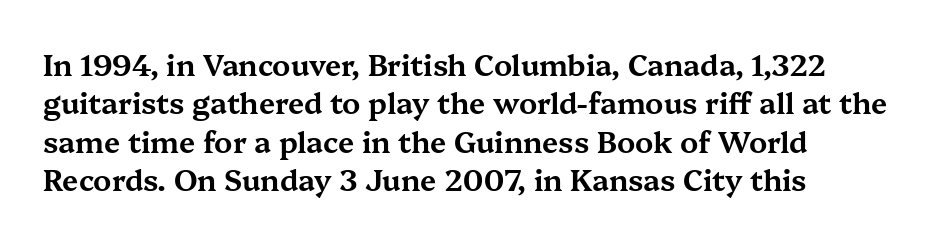
Q: Is the text italic (slanted)? A: No, it is upright.
Q: Is the typeface a serif or a sans-serif typeface? A: Serif.
Q: Is the text underlined? A: No.
Q: How is the paragraph aligned? A: Left-aligned.
Q: Is the spacing between letters normal or unusually wide? A: Normal.
Q: Is the spacing between lines tight, normal or loose? A: Normal.
Q: Width (condensed, normal, or wide)? A: Wide.
Q: Stroke contrast? A: Medium.
Q: x-height? A: Medium.
Q: Monospaced? A: No.
